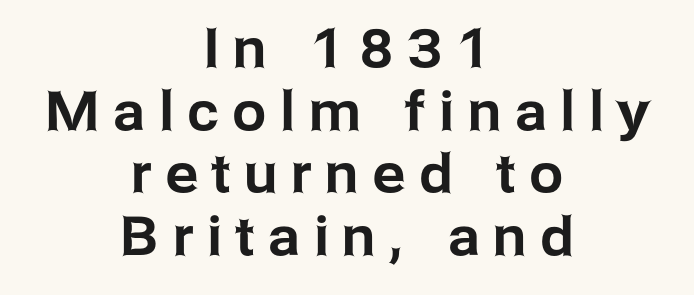
Do the characters align in a grid? No, the font is proportional. The passage shown has open, widely tracked lettering throughout. Both edges are ragged and mirror each other, which tells us the setting is centered. Designer's note — italics off, roman on.
